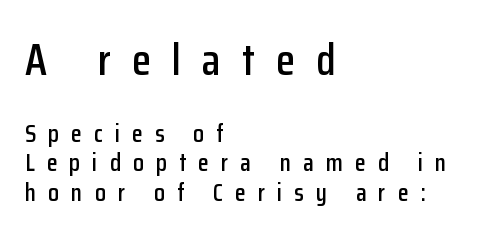
{"serif": "no", "italic": "no", "width": "condensed", "stroke_contrast": "low", "x_height": "medium", "monospaced": "no", "underline": "no", "align": "left", "line_spacing_ratio": 1.19, "letter_spacing": "wide", "letter_spacing_em": 0.48, "larger_block": "first", "size_ratio": 1.76, "glyph_px": 44}
